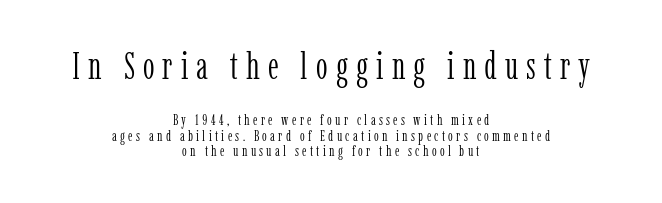
Observe the wide spacing: letters keep a clear distance from each other. The passage shown is typed in a proportional face where columns would drift. In terms of leading, this rendering errs on the cramped side. This rendering features lettering with no underline. The passage shown is not bold in any degree. The font family rendered here belongs to the serif group.
